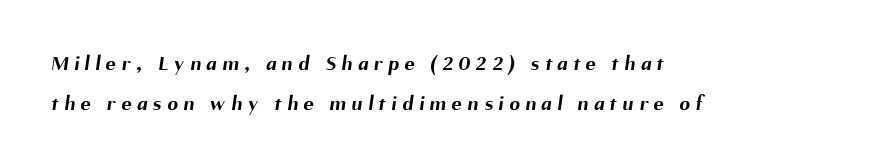
Q: Is the text bold? A: Yes.
Q: Is the text underlined? A: No.
Q: How is the paragraph aligned? A: Left-aligned.
Q: Is the spacing between letters normal or unusually wide? A: Unusually wide.
